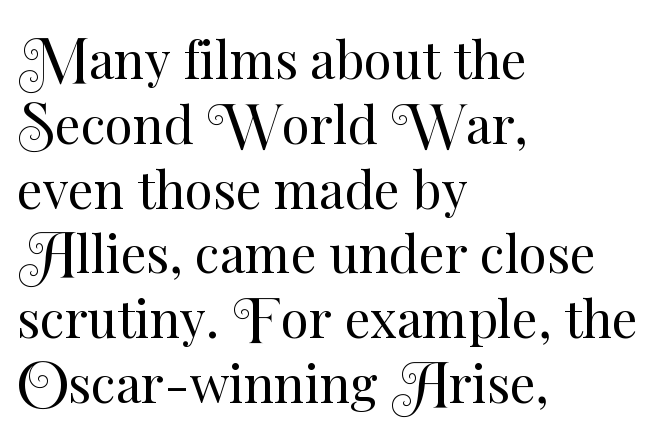
The image shows 51 px regular-weight type, upright; set left-aligned, normal line spacing (1.27x), normal letter spacing, not underlined; medium stroke contrast and a small x-height.
